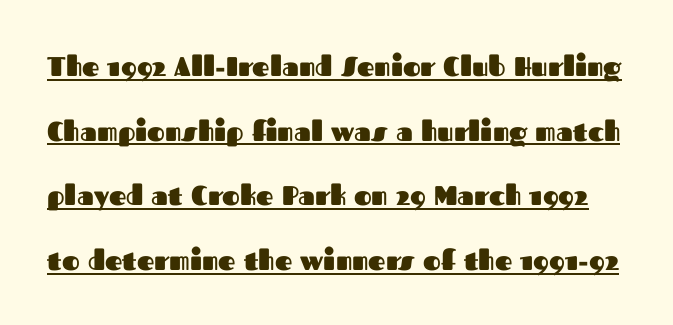
The letters stand upright; this is a roman face. Vertically, the passage feels expansive, rows floating well apart. On the weight axis this lands at bold, roughly 700. Does a line run under the words? Yes, clearly. Tracking here is standard; glyphs follow each other at the usual distance.
